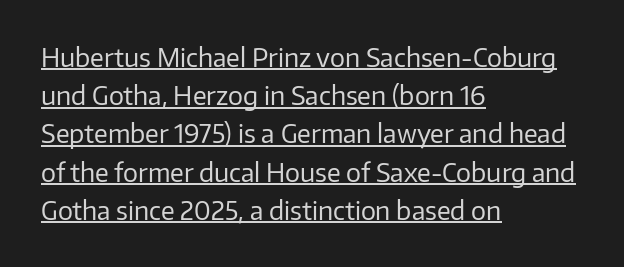
{"italic": "no", "bold": "no", "underline": "yes", "align": "left", "line_spacing": "normal", "line_spacing_ratio": 1.53, "letter_spacing": "normal", "letter_spacing_em": 0.0, "glyph_px": 25}
